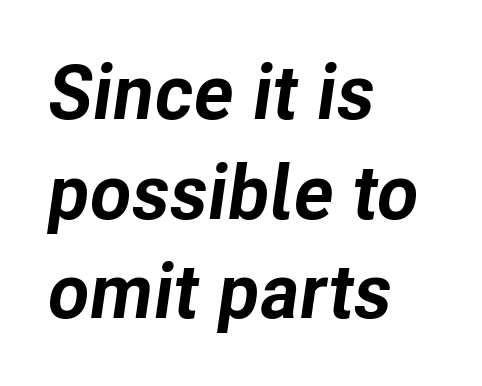
Q: Is the text bold? A: Yes.
Q: Is the text italic (slanted)? A: Yes, it leans right by about 8 degrees.
Q: Is the text underlined? A: No.
Q: How is the paragraph aligned? A: Left-aligned.
Q: Is the spacing between letters normal or unusually wide? A: Normal.
Q: Is the spacing between lines tight, normal or loose? A: Normal.
Q: Width (condensed, normal, or wide)? A: Normal.
Q: Stroke contrast? A: Low.
Q: x-height? A: Medium.
Q: Monospaced? A: No.
